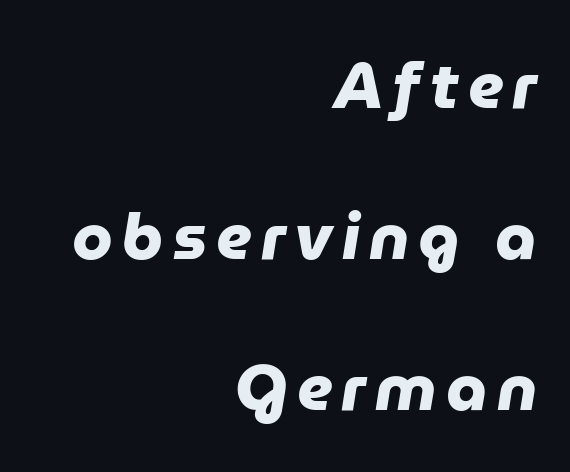
Q: Is the text bold? A: Yes.
Q: Is the typeface a serif or a sans-serif typeface? A: Sans-serif.
Q: Is the text underlined? A: No.
Q: How is the paragraph aligned? A: Right-aligned.
Q: Is the spacing between lines tight, normal or loose? A: Loose.
Q: Width (condensed, normal, or wide)? A: Normal.
Q: Stroke contrast? A: Low.
Q: x-height? A: Medium.
Q: Monospaced? A: No.
